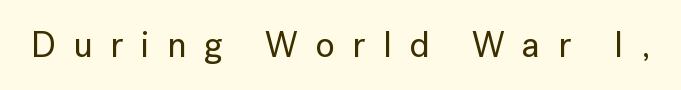
Q: Is the text italic (slanted)? A: No, it is upright.
Q: Is the typeface a serif or a sans-serif typeface? A: Sans-serif.
Q: Is the text underlined? A: No.
Q: Is the spacing between letters normal or unusually wide? A: Unusually wide.
Q: Width (condensed, normal, or wide)? A: Normal.
Q: Stroke contrast? A: Low.
Q: x-height? A: Medium.
Q: Monospaced? A: No.
